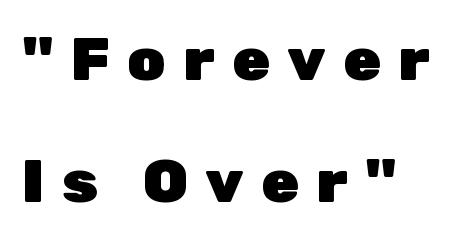
Q: Is the text bold? A: Yes.
Q: Is the text italic (slanted)? A: No, it is upright.
Q: Is the typeface a serif or a sans-serif typeface? A: Sans-serif.
Q: Is the text underlined? A: No.
Q: How is the paragraph aligned? A: Left-aligned.
Q: Is the spacing between letters normal or unusually wide? A: Unusually wide.
Q: Is the spacing between lines tight, normal or loose? A: Loose.
Q: Width (condensed, normal, or wide)? A: Normal.
Q: Stroke contrast? A: Low.
Q: x-height? A: Medium.
Q: Monospaced? A: No.
